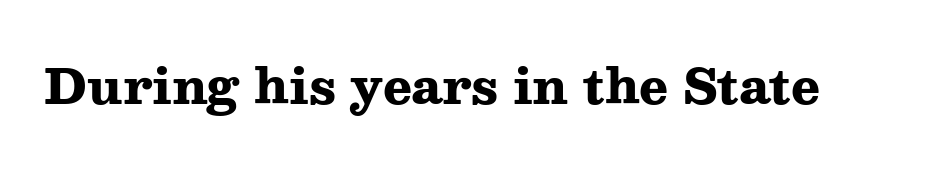
The image shows 48 px heavy, wide serif type, upright; set normal letter spacing, not underlined; medium stroke contrast and a medium x-height.
